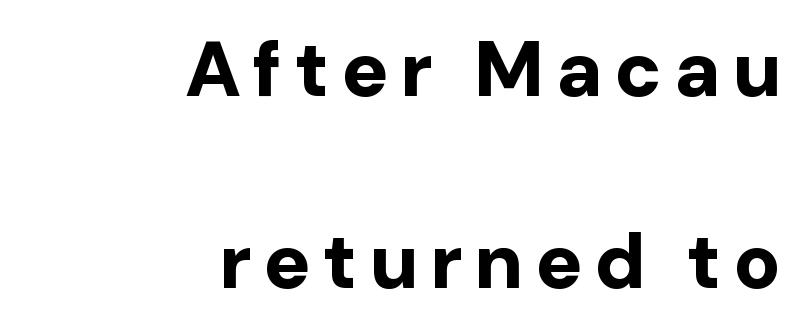
I'd call this a sans setting — the letters go barefoot. Notice the wide empty band between every row — that's loose leading. Here the designer chose a conventional face with non-uniform glyph widths. Every stem runs plumb, perpendicular to the baseline. Horizontally, the lines are justified to the trailing edge only. Typographic density is high because the face is bold.
